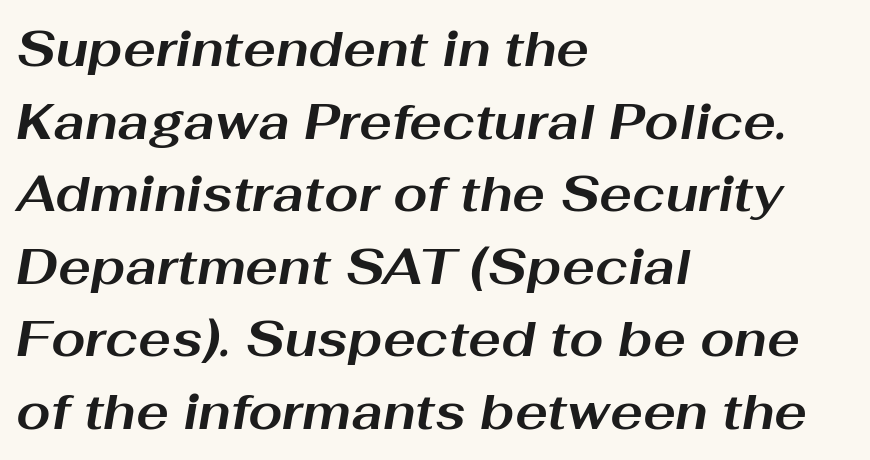
The image shows 49 px bold, wide type, italic (leaning right); set left-aligned, normal line spacing (1.48x), normal letter spacing, not underlined; medium stroke contrast and a medium x-height.
